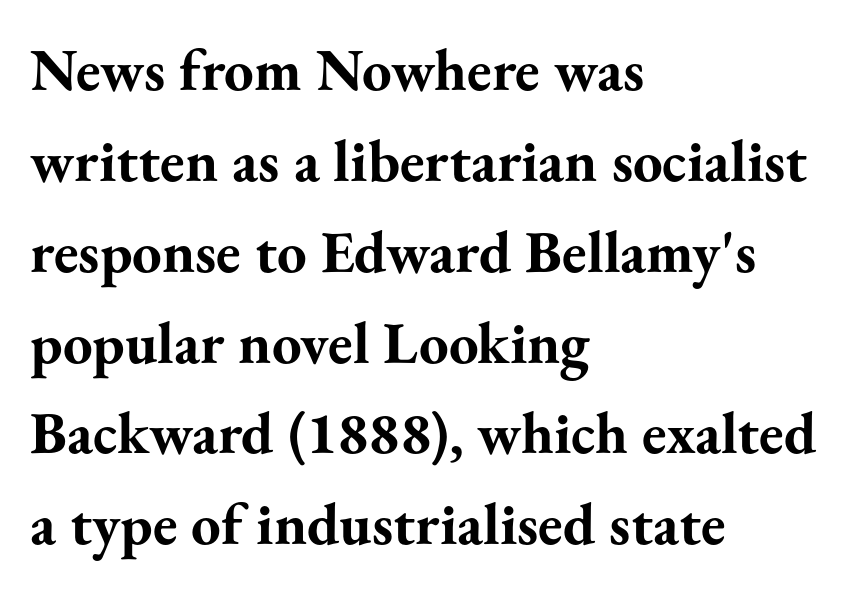
The image shows 59 px bold serif type, upright; set left-aligned, normal line spacing (1.54x), normal letter spacing, not underlined; medium stroke contrast and a small x-height.
